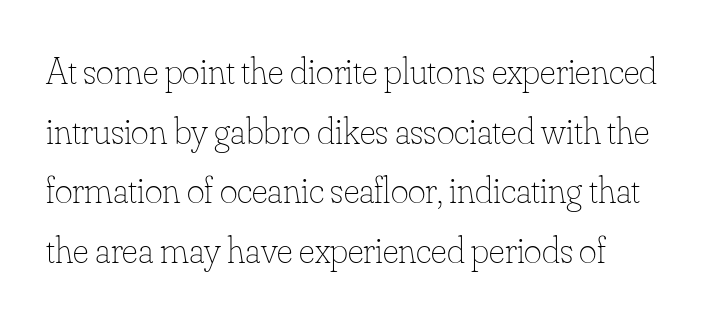
Looks like regular typesetting: each glyph gets only the width it needs. Italic? Not at all — the glyphs are vertical. The characters are drawn with everyday or finer stroke widths. This block has exactly the height ordinary leading produces. Nobody drew a line under any word here.
